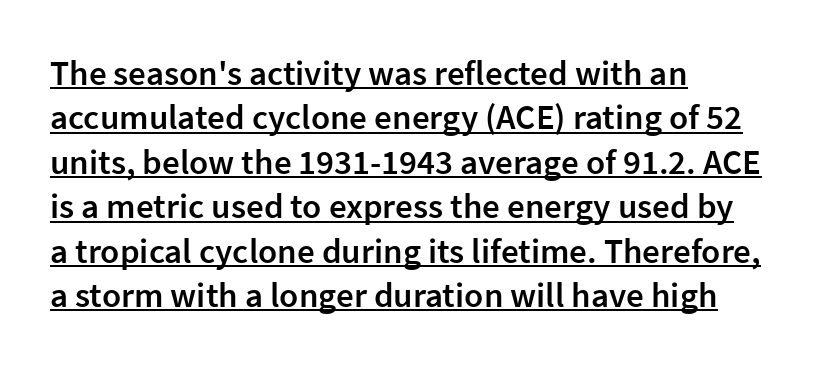
The rag falls on the right side of this text block. Semibold letterforms, between regular and bold. Is this a fixed-width face? No — the glyphs have proportional, varying widths. Is the letter spacing exaggerated? No — it looks like the ordinary default. The rows are spaced the way most documents space them. Every stem runs plumb, perpendicular to the baseline.
